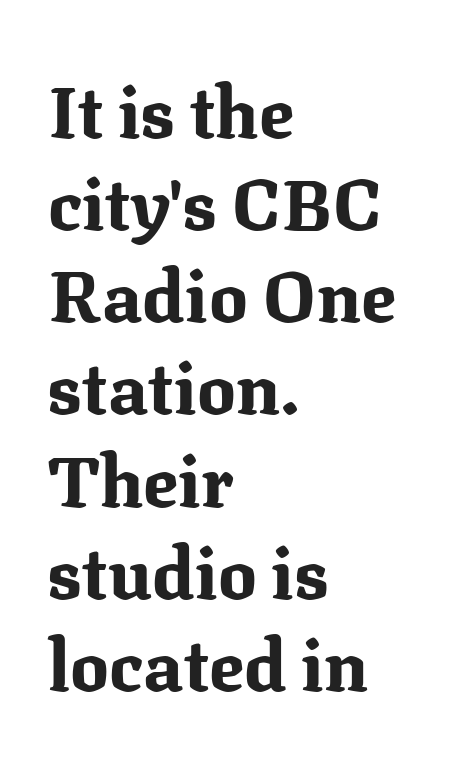
The line-height multiplier appears to be the usual default. Observe the serifs anchoring each vertical stroke in this sample. The gaps between neighbouring characters are ordinary and unremarkable. The passage is arranged the way most books set body copy — flush left. Just letters on the line, the space beneath them empty.
